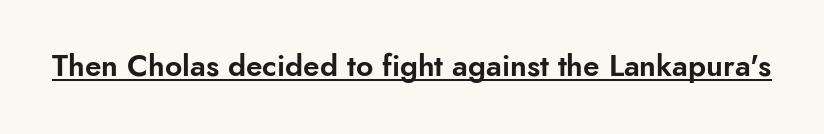
Characters follow at the spacing the type designer built in. Is there an underline? Yes — a line sits under the letters. Style check: upright. Typographically, this falls in the sans-serif category. These lines are rendered in a variable-pitch font.
